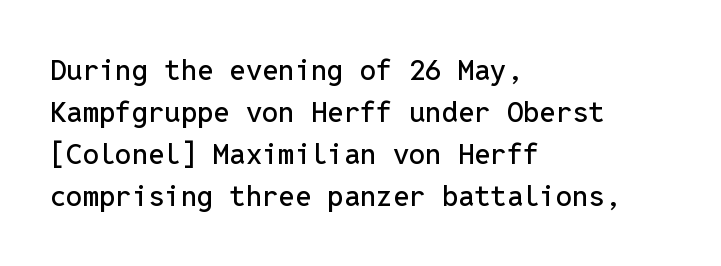
The image shows 29 px sans-serif type, upright, monospaced; set left-aligned, normal line spacing (1.45x), normal letter spacing, not underlined; low stroke contrast and a medium x-height.
